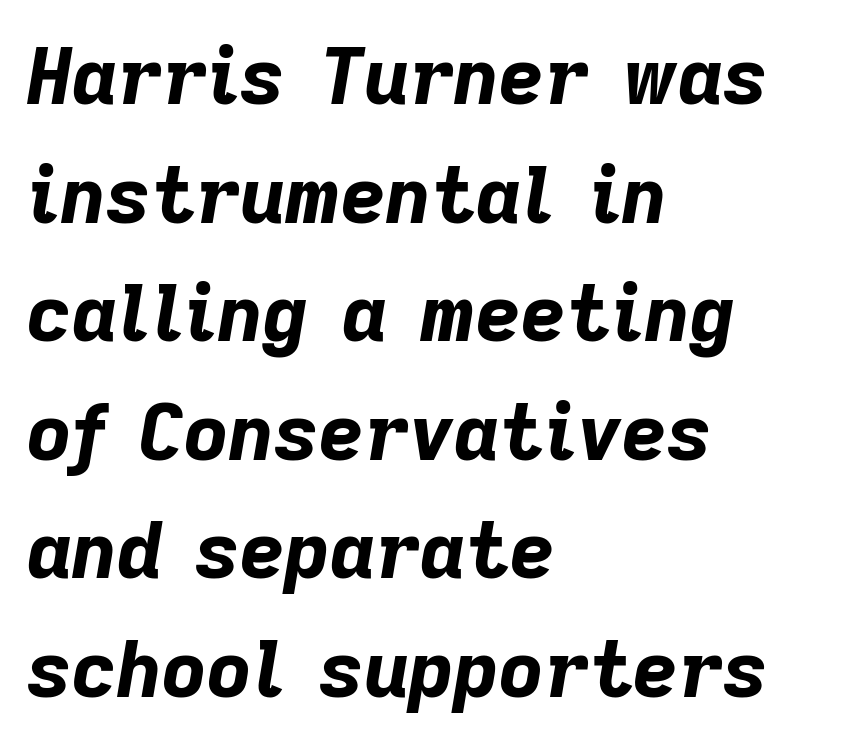
The image shows 78 px bold type, italic (leaning right); set left-aligned, normal line spacing (1.52x), normal letter spacing, not underlined; low stroke contrast and a medium x-height.
